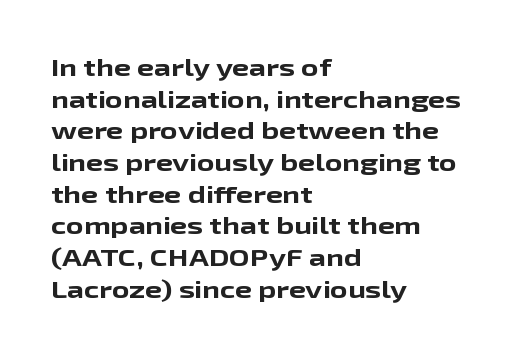
The image shows 24 px bold type, upright; set left-aligned, normal line spacing (1.32x), normal letter spacing, not underlined.
